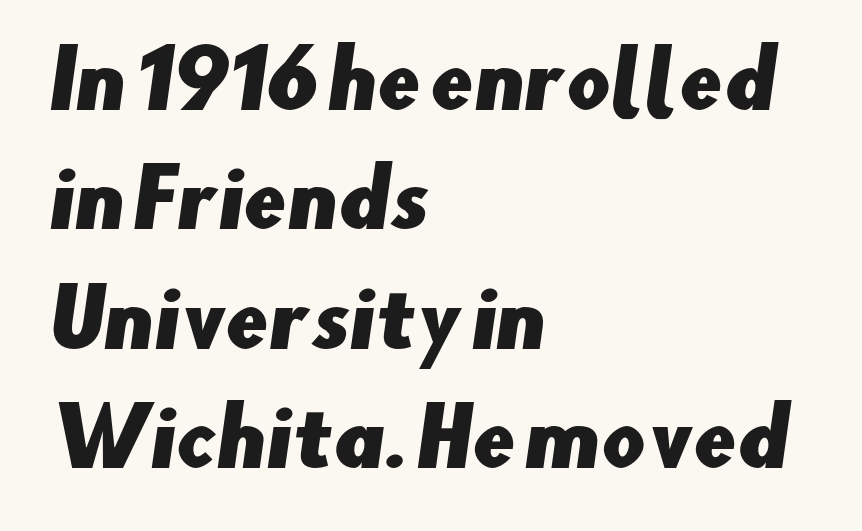
{"serif": "no", "width": "normal", "stroke_contrast": "low", "x_height": "small", "monospaced": "no", "underline": "no", "align": "left", "line_spacing": "normal", "line_spacing_ratio": 1.55, "letter_spacing": "normal", "letter_spacing_em": 0.0, "glyph_px": 77}
